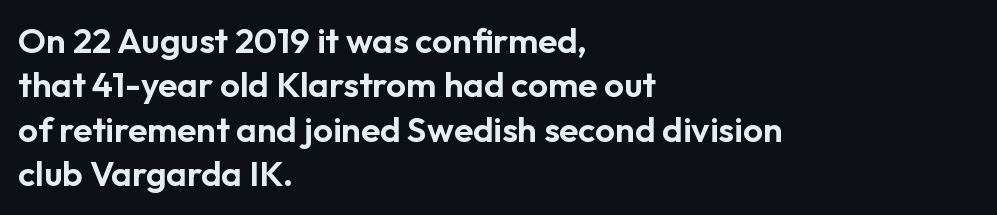
The image shows 35 px sans-serif type, upright; set left-aligned, normal line spacing (1.27x), normal letter spacing, not underlined; low stroke contrast and a medium x-height.
